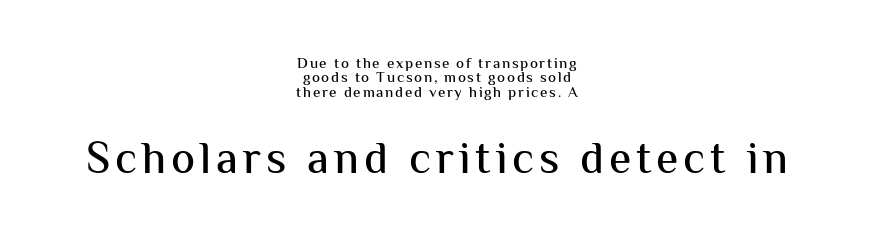
{"serif": "no", "italic": "no", "width": "normal", "stroke_contrast": "medium", "x_height": "medium", "monospaced": "no", "underline": "no", "align": "center", "line_spacing": "tight", "line_spacing_ratio": 0.96, "larger_block": "second", "size_ratio": 3.0, "glyph_px": 45}
